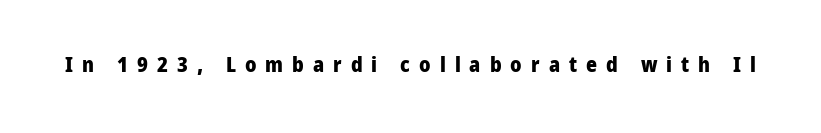
The image shows 21 px bold type, upright; set unusually wide letter spacing (+0.43 em), not underlined.
